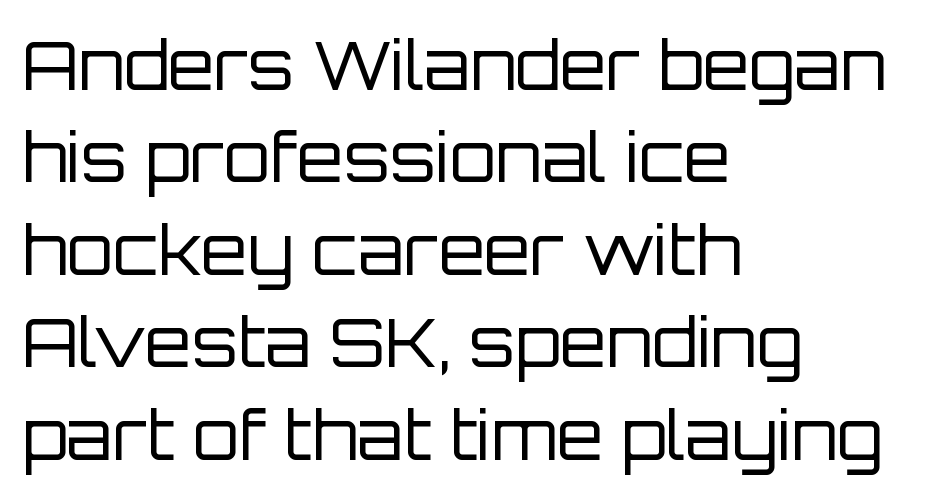
Q: Is the text bold? A: No.
Q: Is the text italic (slanted)? A: No, it is upright.
Q: Is the typeface a serif or a sans-serif typeface? A: Sans-serif.
Q: Is the text underlined? A: No.
Q: How is the paragraph aligned? A: Left-aligned.
Q: Is the spacing between letters normal or unusually wide? A: Normal.
Q: Is the spacing between lines tight, normal or loose? A: Normal.
Q: Width (condensed, normal, or wide)? A: Normal.
Q: Stroke contrast? A: Low.
Q: x-height? A: Large.
Q: Monospaced? A: No.
